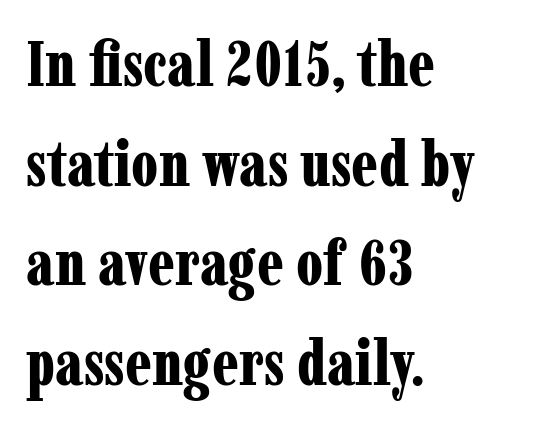
The image shows 63 px bold, condensed serif type, upright; set left-aligned, normal line spacing (1.58x), normal letter spacing, not underlined; low stroke contrast and a medium x-height.
